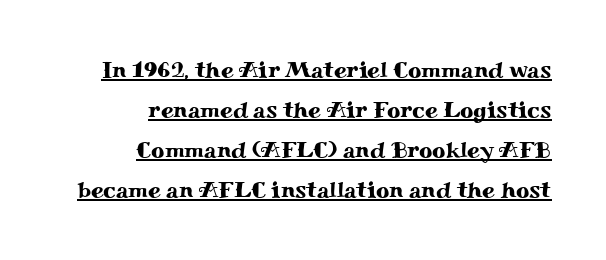
Q: Is the text italic (slanted)? A: No, it is upright.
Q: Is the text underlined? A: Yes.
Q: How is the paragraph aligned? A: Right-aligned.
Q: Is the spacing between letters normal or unusually wide? A: Normal.
